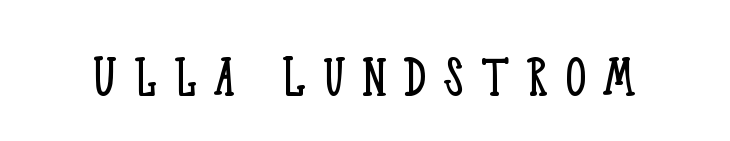
{"serif": "yes", "italic": "no", "bold": "no", "weight": "light", "width": "condensed", "stroke_contrast": "low", "x_height": "large", "monospaced": "no", "underline": "no", "letter_spacing": "wide", "letter_spacing_em": 0.26, "glyph_px": 64}
